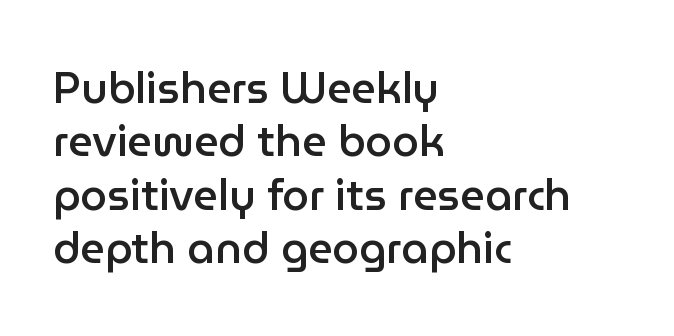
The image shows 43 px semibold sans-serif type, upright; set left-aligned, line spacing 1.24x, normal letter spacing, not underlined; low stroke contrast and a medium x-height.
